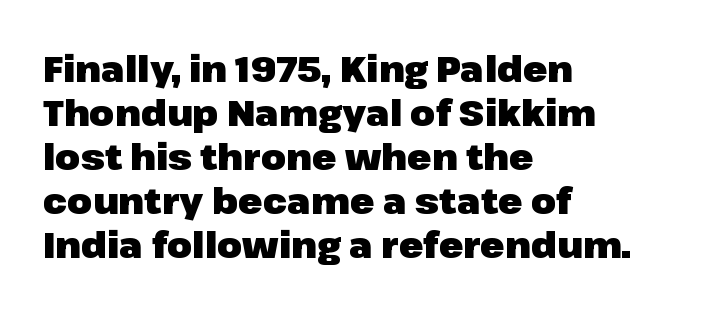
The image shows 36 px heavy sans-serif type, upright; set left-aligned, line spacing 1.22x, normal letter spacing, not underlined; low stroke contrast and a medium x-height.
